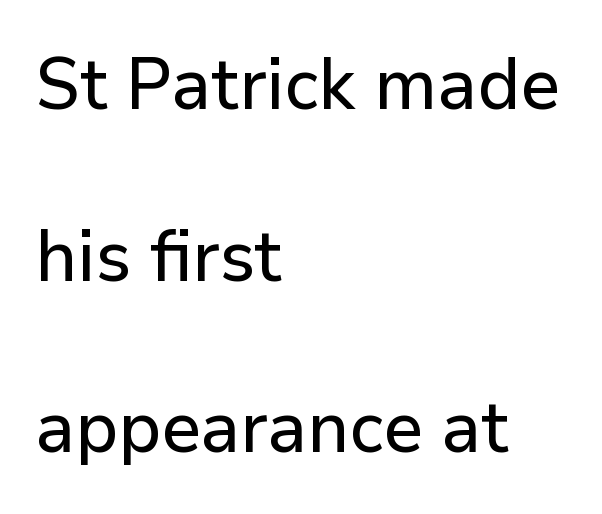
{"serif": "no", "italic": "no", "width": "normal", "stroke_contrast": "low", "x_height": "medium", "monospaced": "no", "underline": "no", "align": "left", "line_spacing": "loose", "line_spacing_ratio": 2.35, "letter_spacing": "normal", "letter_spacing_em": 0.0, "glyph_px": 73}
